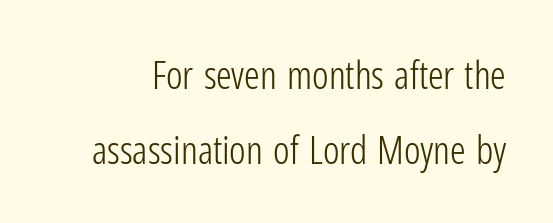
Stroke terminals: plain, sans-serif. This sample uses an upright cut, with every glyph sitting square on the baseline. The zone under the glyphs is completely vacant. A quiet, ordinary-to-light weight characterises the typeface. The rendering uses a large line-height, opening up the rows. Characters follow at the spacing the type designer built in.
